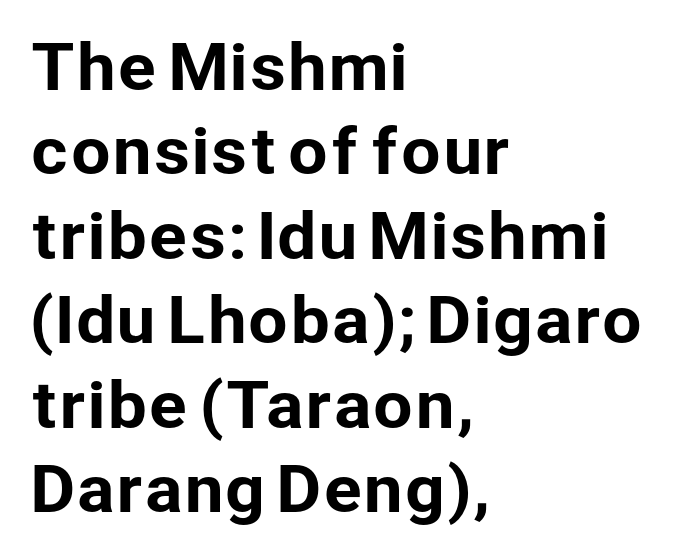
{"serif": "no", "italic": "no", "width": "normal", "stroke_contrast": "low", "x_height": "medium", "monospaced": "no", "underline": "no", "align": "left", "line_spacing": "normal", "line_spacing_ratio": 1.34, "letter_spacing": "normal", "letter_spacing_em": 0.0, "glyph_px": 63}
